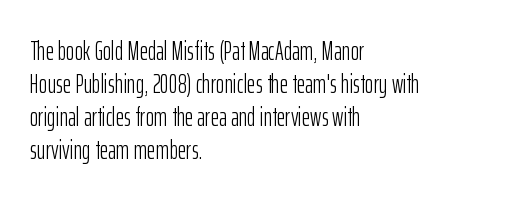
When letters stand straight like this, we call the style roman or upright. These lines sit exactly where default settings would place them. Students, note that the glyphs here touch the page at normal intervals. The passage shown is not bold in any degree. In CSS terms this would be text-align: left. Underlining? Definitely not there.
